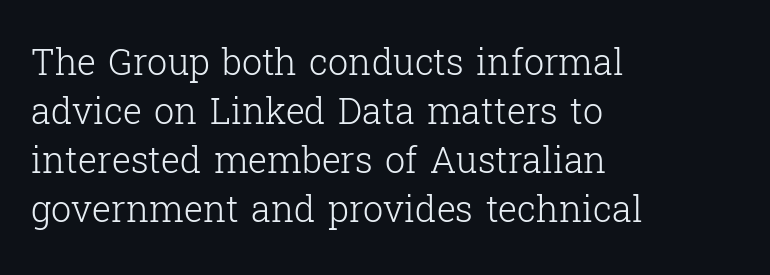
{"serif": "yes", "italic": "no", "bold": "no", "weight": "light", "width": "normal", "stroke_contrast": "low", "x_height": "medium", "monospaced": "no", "underline": "no", "align": "left", "line_spacing": "normal", "line_spacing_ratio": 1.36, "letter_spacing": "normal", "letter_spacing_em": 0.0, "glyph_px": 36}
